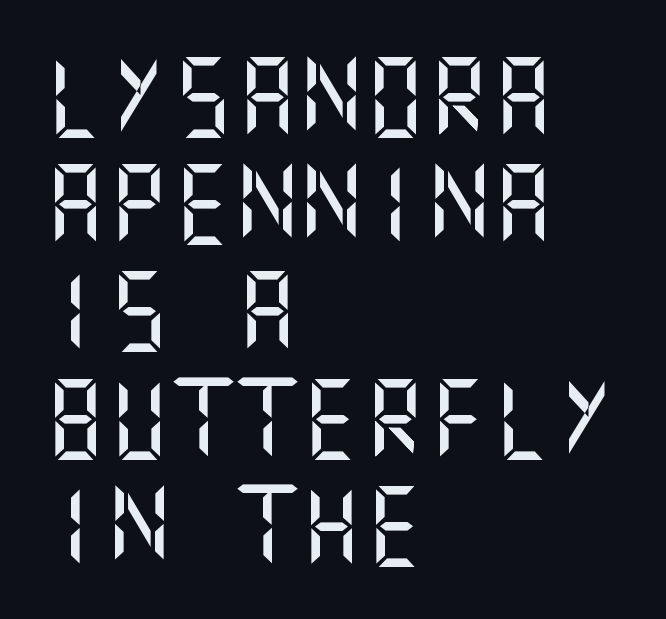
Plain, unruled lines of type. Short and long lines alike share a common starting point at left. Tracking here is standard; glyphs follow each other at the usual distance. Ordinary non-slanted type is in use.
